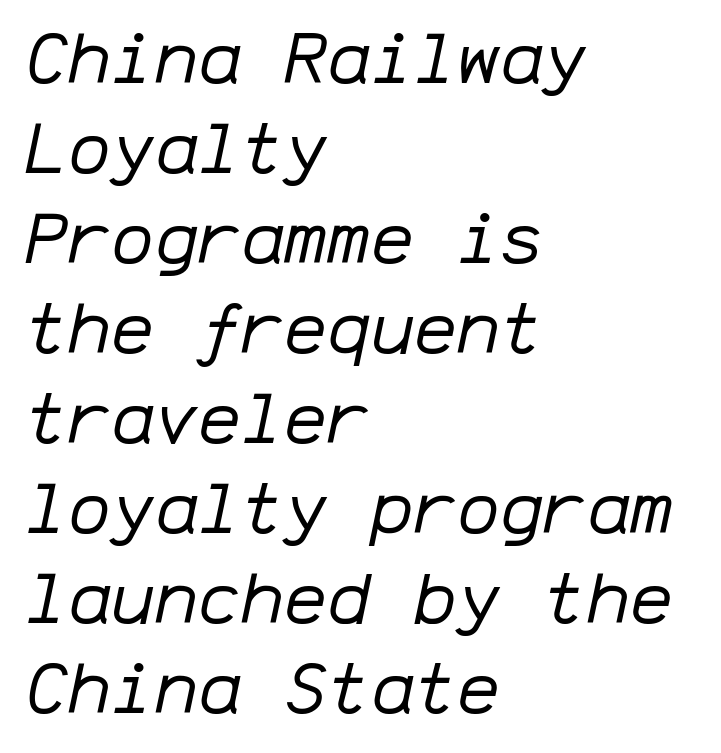
Caption: multi-line text, flush left, ragged right. The vertical gap from one line to the next is medium. Stems and bowls with no extra thickness — not bold. A clean baseline with only descenders dipping below it.
